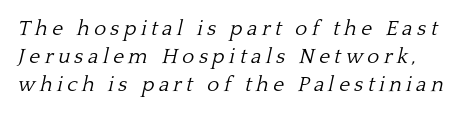
Q: Is the text bold? A: No.
Q: Is the text italic (slanted)? A: Yes, it leans right by about 13 degrees.
Q: Is the text underlined? A: No.
Q: Is the spacing between letters normal or unusually wide? A: Unusually wide.
Q: Is the spacing between lines tight, normal or loose? A: Normal.
